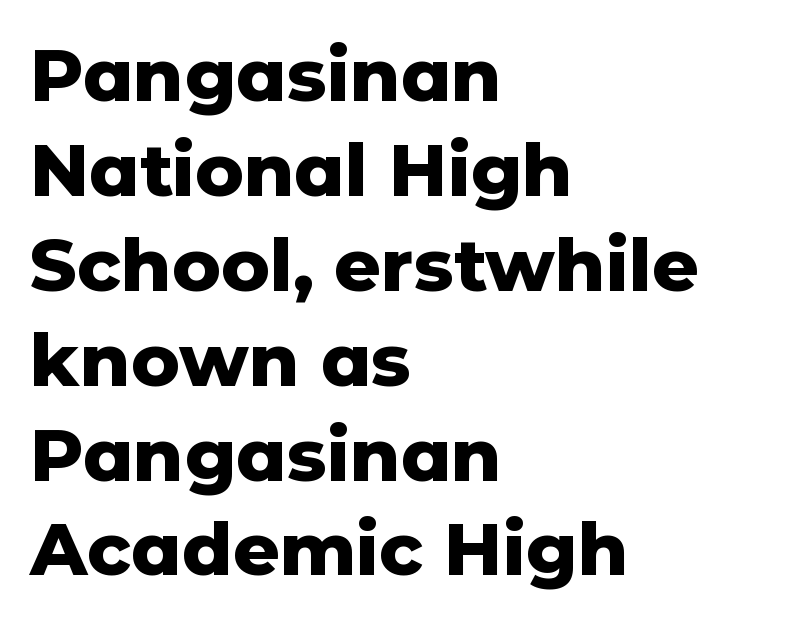
The image shows 73 px heavy sans-serif type, upright; set left-aligned, normal line spacing (1.3x), normal letter spacing, not underlined; low stroke contrast and a medium x-height.
